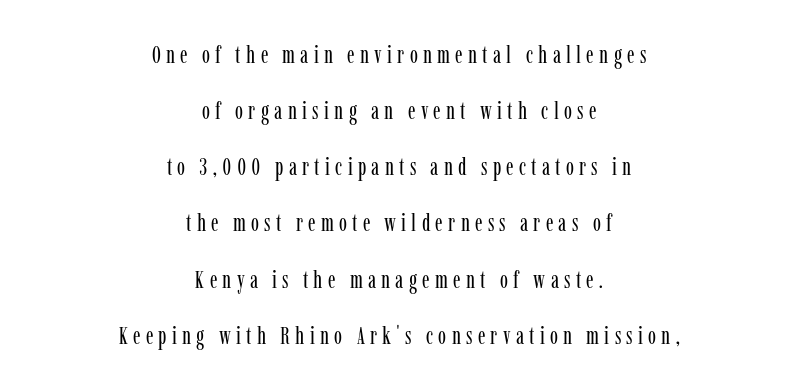
{"italic": "no", "bold": "no", "underline": "no", "align": "center", "line_spacing": "loose", "line_spacing_ratio": 2.34, "letter_spacing": "wide", "letter_spacing_em": 0.22, "glyph_px": 24}
